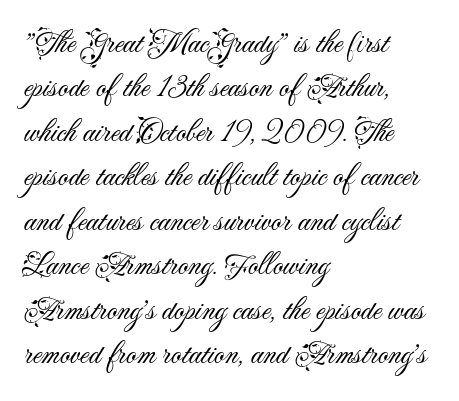
The image shows 32 px light sans-serif type; set left-aligned, normal line spacing (1.39x), normal letter spacing, not underlined; medium stroke contrast and a small x-height.
